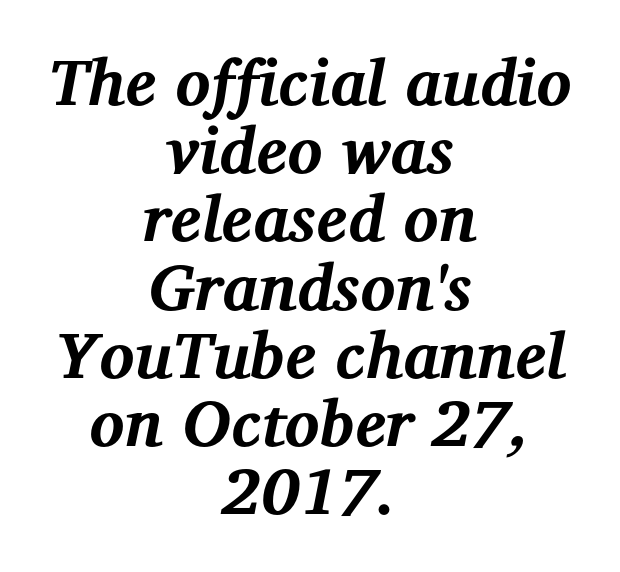
{"serif": "yes", "italic": "yes", "lean": "right", "slant_degrees": 12, "bold": "yes", "weight": "bold", "width": "normal", "stroke_contrast": "medium", "x_height": "medium", "monospaced": "no", "underline": "no", "align": "center", "line_spacing": "tight", "line_spacing_ratio": 1.05, "letter_spacing": "normal", "letter_spacing_em": 0.0, "glyph_px": 65}
